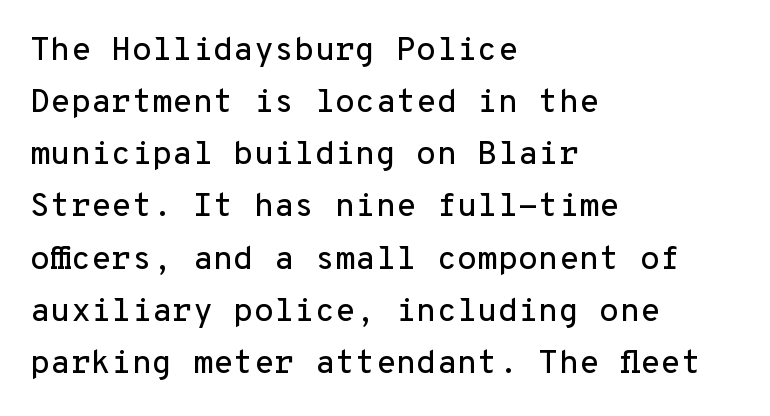
The letters march in equal steps, a hallmark of fixed-pitch type. Check under the words: just untouched page. The passage shown stacks its lines at a standard gap. Quick note: not italic, upright.
